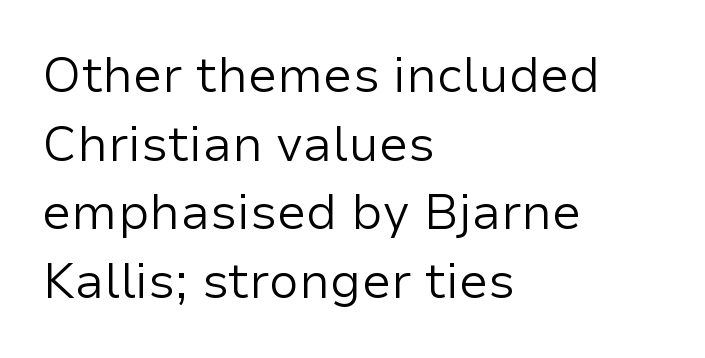
Regarding leading, the lines here are spaced in the standard way. Reading down the block, your eye returns to a fixed left position each line. Underlining? Definitely not there. You could not count columns in this text — the font is proportionally spaced. The font family rendered here belongs to the sans-serif group.
